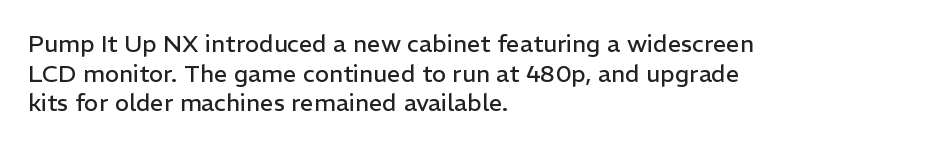
The image shows 24 px text type, upright; set left-aligned, line spacing 1.23x, normal letter spacing, not underlined.
